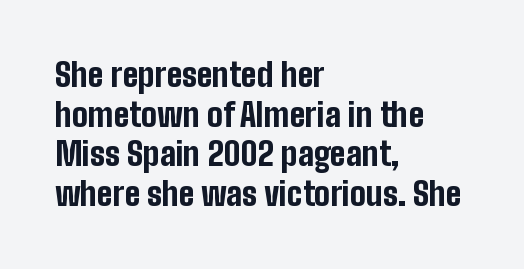
The image shows 32 px bold, condensed sans-serif type, upright; set left-aligned, line spacing 1.24x, normal letter spacing, not underlined; low stroke contrast and a medium x-height.
